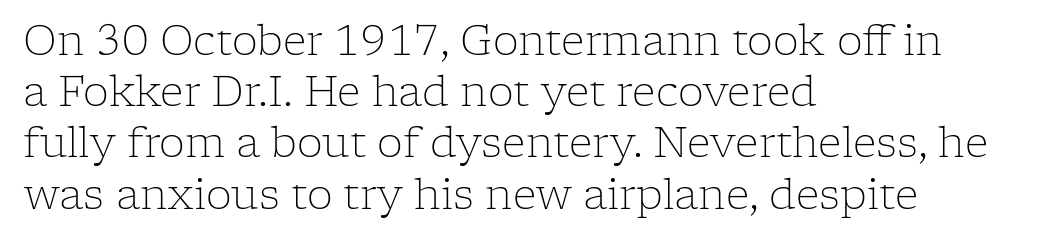
Q: Is the text bold? A: No.
Q: Is the text italic (slanted)? A: No, it is upright.
Q: Is the typeface a serif or a sans-serif typeface? A: Serif.
Q: Is the text underlined? A: No.
Q: How is the paragraph aligned? A: Left-aligned.
Q: Is the spacing between letters normal or unusually wide? A: Normal.
Q: Is the spacing between lines tight, normal or loose? A: Normal.
Q: Width (condensed, normal, or wide)? A: Normal.
Q: Stroke contrast? A: Low.
Q: x-height? A: Medium.
Q: Monospaced? A: No.
